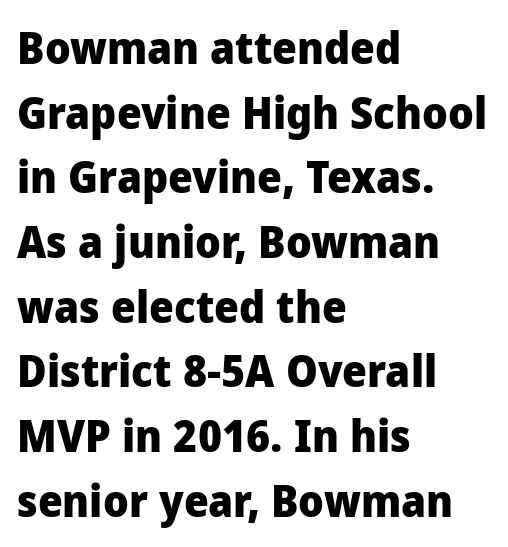
Q: Is the text bold? A: Yes.
Q: Is the text italic (slanted)? A: No, it is upright.
Q: Is the typeface a serif or a sans-serif typeface? A: Sans-serif.
Q: Is the text underlined? A: No.
Q: How is the paragraph aligned? A: Left-aligned.
Q: Is the spacing between letters normal or unusually wide? A: Normal.
Q: Is the spacing between lines tight, normal or loose? A: Normal.
Q: Width (condensed, normal, or wide)? A: Normal.
Q: Stroke contrast? A: Low.
Q: x-height? A: Medium.
Q: Monospaced? A: No.
